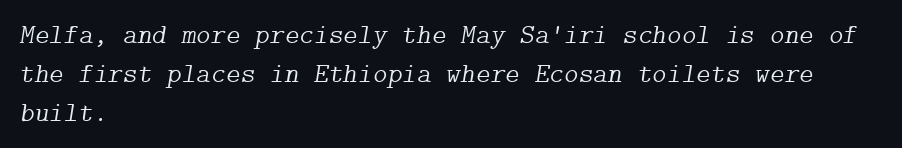
{"serif": "yes", "italic": "yes", "lean": "right", "slant_degrees": 9, "bold": "no", "weight": "light", "width": "normal", "stroke_contrast": "low", "x_height": "medium", "underline": "no", "align": "left", "line_spacing": "normal", "line_spacing_ratio": 1.4, "letter_spacing": "normal", "letter_spacing_em": 0.0, "glyph_px": 28}
